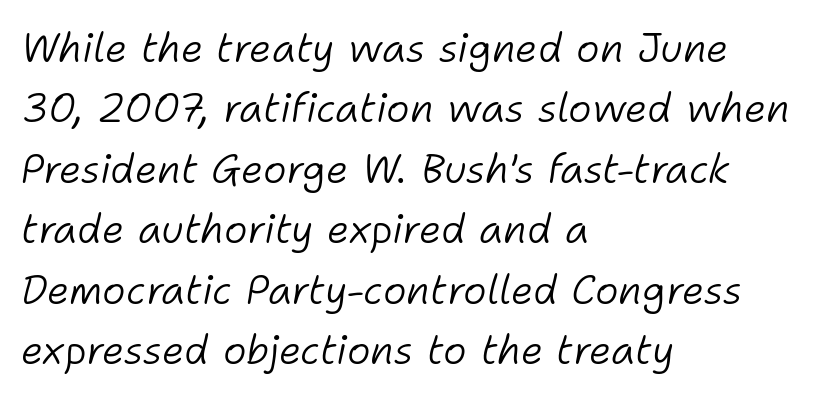
Q: Is the text bold? A: No.
Q: Is the text italic (slanted)? A: Yes, it leans right by about 11 degrees.
Q: Is the text underlined? A: No.
Q: How is the paragraph aligned? A: Left-aligned.
Q: Is the spacing between letters normal or unusually wide? A: Normal.
Q: Is the spacing between lines tight, normal or loose? A: Normal.
Q: Width (condensed, normal, or wide)? A: Normal.
Q: Stroke contrast? A: Low.
Q: x-height? A: Medium.
Q: Monospaced? A: No.
